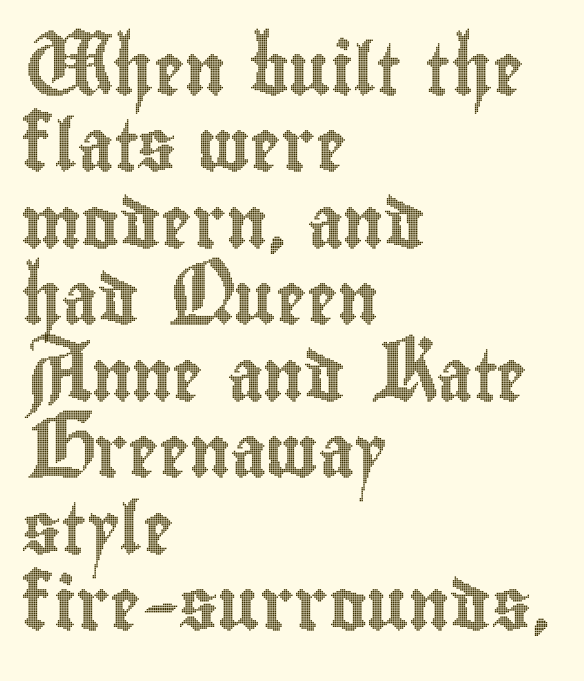
Is the block centered? No — it sits flush against the left margin. This sample uses plain, unmodified letter spacing. Reading down the column, the eye jumps a familiar distance to each next line. Each row of text sits above clean, open space. The face used here is proportionally spaced, like ordinary book or web type. Characters remain perfectly vertical along every line.
